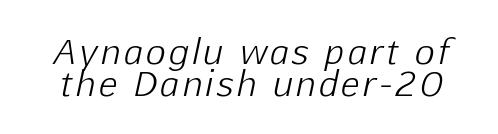
The image shows 34 px light type, italic (leaning right); set tight line spacing (0.95x), not underlined; low stroke contrast and a medium x-height.
